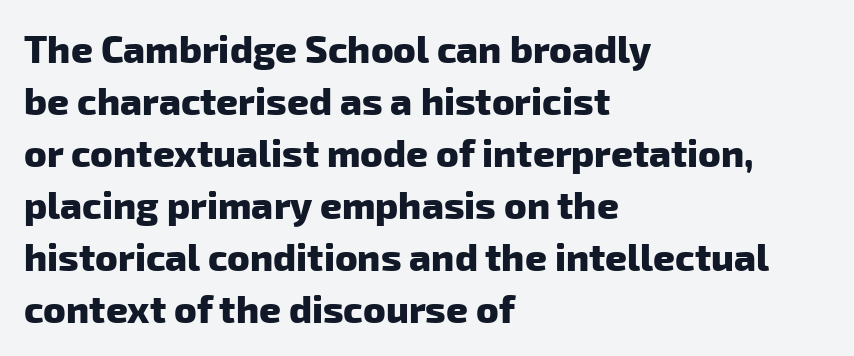
Typographic density is high because the face is bold. Is this a sans? Yes — the strokes have no serifs. Think of a printed novel: that variable character pitch is what you see here. Does the copy run flush right? No — it runs flush left. Nobody drew a line under any word here. The line-height multiplier appears to be the usual default.
